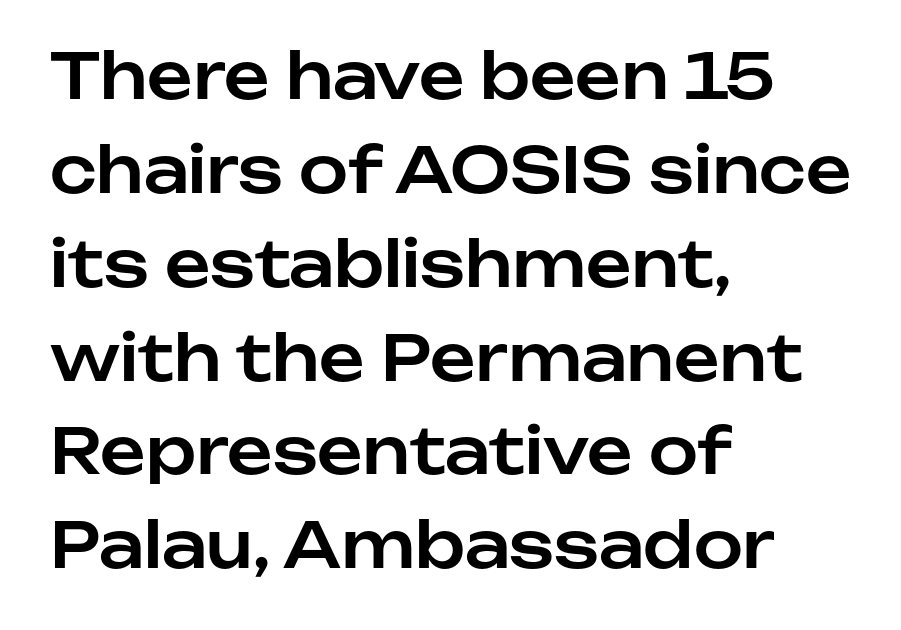
Horizontal alignment here is leftward, the default for most running prose. Examine the stroke ends and you'll find no serifs. Has an underline been added? It has not. The rendering uses natural spacing where letterforms have individual widths. Words appear dense and cohesive because spacing is normal. These lines sit exactly where default settings would place them.
